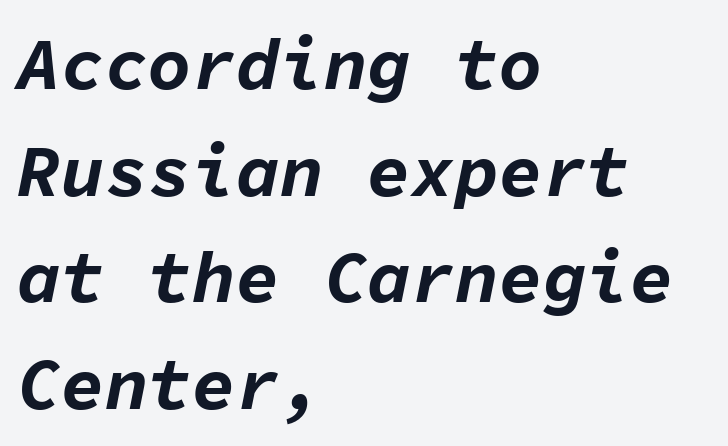
The image shows 73 px bold type, italic (leaning right), monospaced; set left-aligned, normal line spacing (1.46x), normal letter spacing, not underlined; low stroke contrast and a medium x-height.
